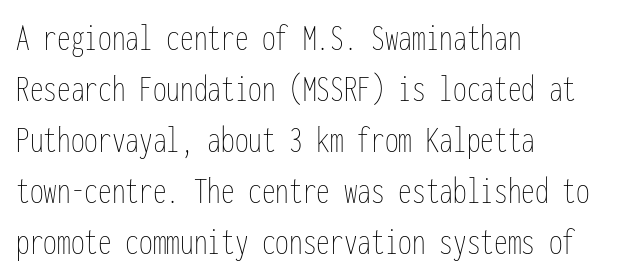
The designer left line spacing at the default. Spacing verdict: monospaced, one width for all characters. Horizontally, the lines are justified to the leading edge only. Check the space under the baseline: it is left empty. Unlike italic type, these characters show no tilt at all. Weight: regular or lighter.
